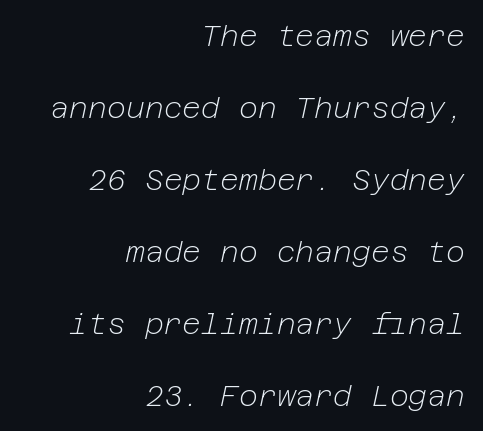
Q: Is the text bold? A: No.
Q: Is the text italic (slanted)? A: Yes, it leans right by about 12 degrees.
Q: Is the text underlined? A: No.
Q: How is the paragraph aligned? A: Right-aligned.
Q: Is the spacing between letters normal or unusually wide? A: Normal.
Q: Is the spacing between lines tight, normal or loose? A: Loose.
Q: Width (condensed, normal, or wide)? A: Normal.
Q: Stroke contrast? A: Low.
Q: x-height? A: Medium.
